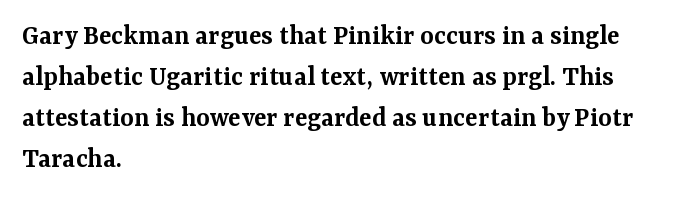
The image shows 29 px semibold serif type, upright; set left-aligned, normal line spacing (1.41x), normal letter spacing, not underlined; medium stroke contrast and a medium x-height.
